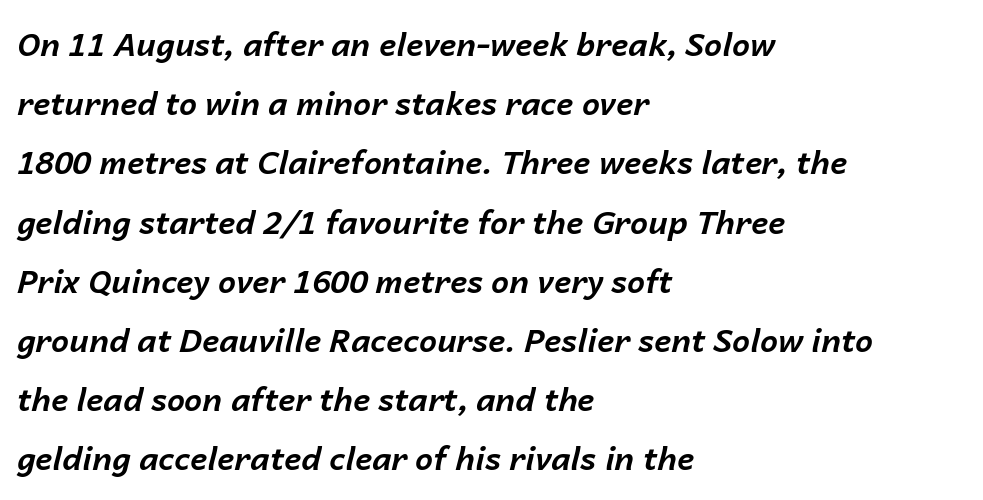
{"italic": "yes", "lean": "right", "slant_degrees": 14, "bold": "yes", "weight": "bold", "width": "normal", "stroke_contrast": "low", "x_height": "medium", "monospaced": "no", "underline": "no", "align": "left", "line_spacing_ratio": 1.85, "letter_spacing": "normal", "letter_spacing_em": 0.0, "glyph_px": 32}
